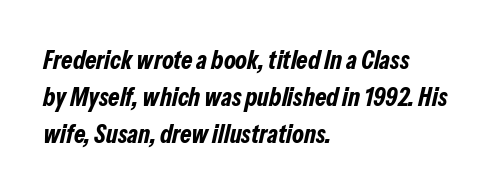
{"italic": "yes", "lean": "right", "slant_degrees": 13, "bold": "yes", "underline": "no", "align": "left", "line_spacing": "normal", "line_spacing_ratio": 1.42, "letter_spacing": "normal", "letter_spacing_em": 0.0, "glyph_px": 26}
